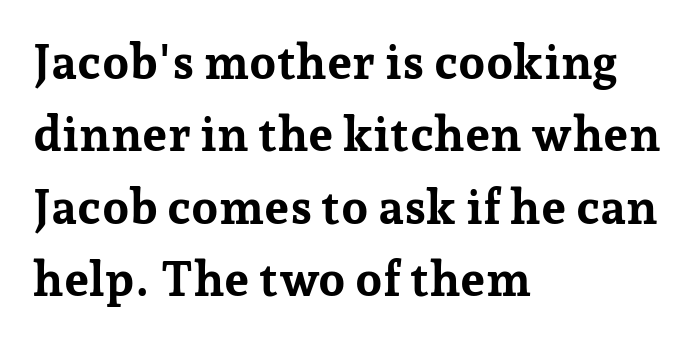
This sample has the flowing, uneven cadence of proportional lettering. Does the type have serifs? Yes, each stem ends in a small foot. Bold? Absolutely — the strokes are thick and heavy. Check the space under the baseline: it is left empty.
